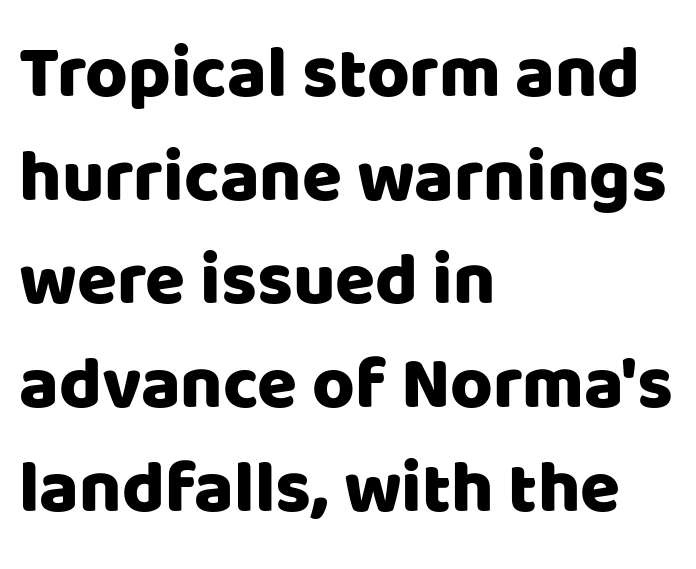
{"serif": "no", "italic": "no", "width": "normal", "stroke_contrast": "low", "x_height": "large", "monospaced": "no", "underline": "no", "align": "left", "line_spacing": "normal", "line_spacing_ratio": 1.42, "letter_spacing": "normal", "letter_spacing_em": 0.0, "glyph_px": 73}
